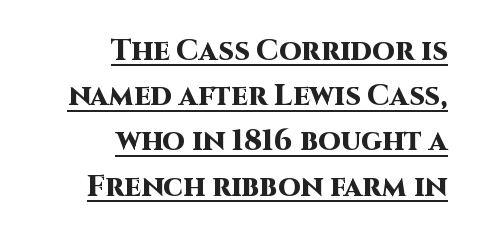
Q: Is the text bold? A: Yes.
Q: Is the text italic (slanted)? A: No, it is upright.
Q: Is the typeface a serif or a sans-serif typeface? A: Sans-serif.
Q: Is the text underlined? A: Yes.
Q: How is the paragraph aligned? A: Right-aligned.
Q: Is the spacing between letters normal or unusually wide? A: Normal.
Q: Is the spacing between lines tight, normal or loose? A: Normal.
Q: Width (condensed, normal, or wide)? A: Normal.
Q: Stroke contrast? A: High.
Q: x-height? A: Large.
Q: Monospaced? A: No.
